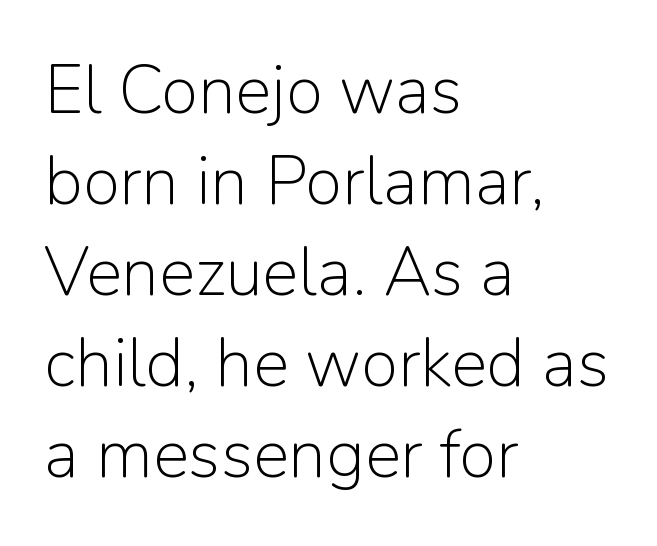
Q: Is the text bold? A: No.
Q: Is the text italic (slanted)? A: No, it is upright.
Q: Is the typeface a serif or a sans-serif typeface? A: Sans-serif.
Q: Is the text underlined? A: No.
Q: How is the paragraph aligned? A: Left-aligned.
Q: Is the spacing between letters normal or unusually wide? A: Normal.
Q: Is the spacing between lines tight, normal or loose? A: Normal.
Q: Width (condensed, normal, or wide)? A: Normal.
Q: Stroke contrast? A: Low.
Q: x-height? A: Medium.
Q: Monospaced? A: No.
